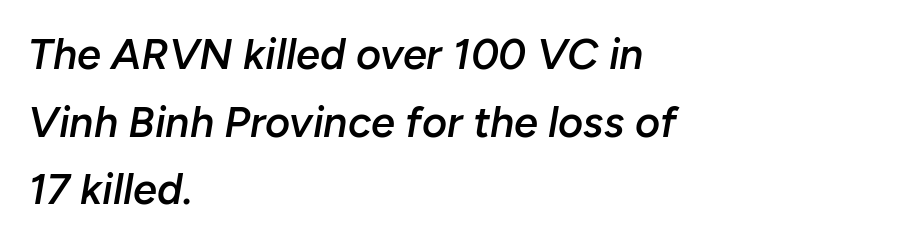
The image shows 43 px semibold type, italic (leaning right); set left-aligned, normal line spacing (1.57x), normal letter spacing, not underlined; low stroke contrast and a medium x-height.
